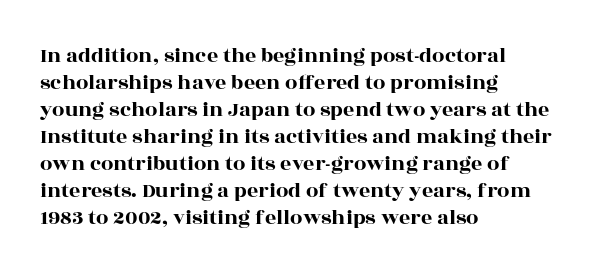
{"italic": "no", "underline": "no", "align": "left", "line_spacing_ratio": 1.23, "letter_spacing": "normal", "letter_spacing_em": 0.0, "glyph_px": 22}
